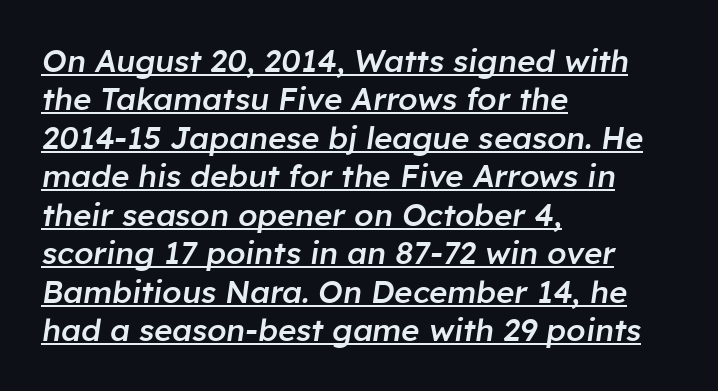
Q: Is the text bold? A: Semi-bold.
Q: Is the text italic (slanted)? A: Yes, it leans right by about 8 degrees.
Q: Is the text underlined? A: Yes.
Q: How is the paragraph aligned? A: Left-aligned.
Q: Is the spacing between letters normal or unusually wide? A: Normal.
Q: Width (condensed, normal, or wide)? A: Normal.
Q: Stroke contrast? A: Low.
Q: x-height? A: Medium.
Q: Monospaced? A: No.
